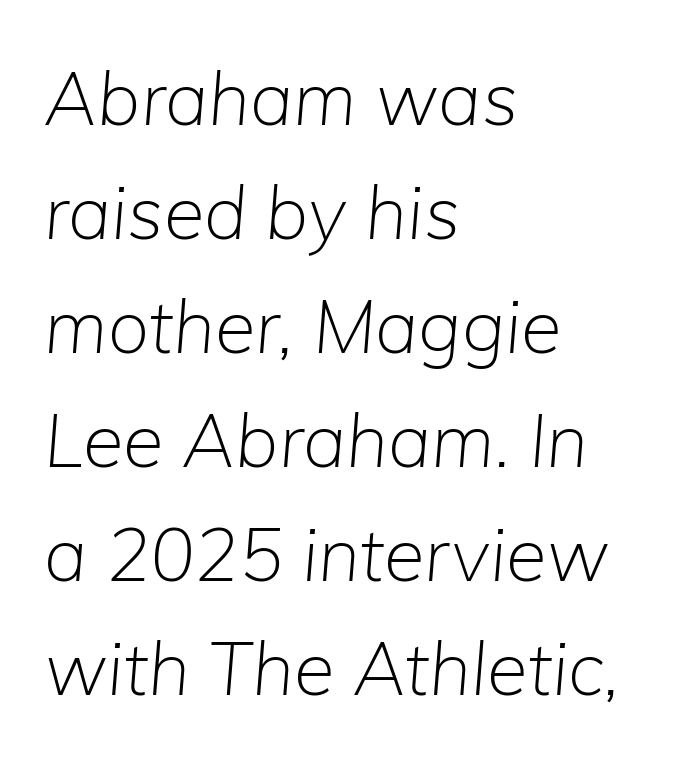
Q: Is the text bold? A: No.
Q: Is the text italic (slanted)? A: Yes, it leans right by about 5 degrees.
Q: Is the text underlined? A: No.
Q: How is the paragraph aligned? A: Left-aligned.
Q: Is the spacing between letters normal or unusually wide? A: Normal.
Q: Is the spacing between lines tight, normal or loose? A: Normal.
Q: Width (condensed, normal, or wide)? A: Normal.
Q: Stroke contrast? A: Low.
Q: x-height? A: Medium.
Q: Monospaced? A: No.
